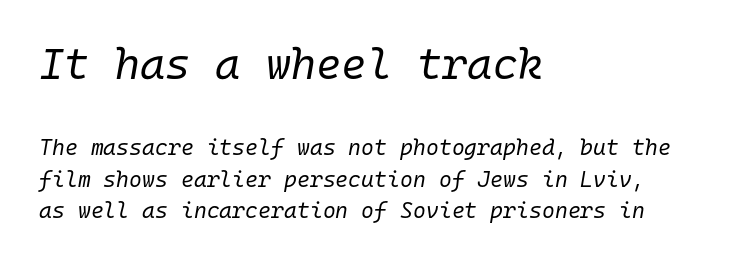
Q: Is the text bold? A: No.
Q: Is the text italic (slanted)? A: Yes, it leans right by about 10 degrees.
Q: Is the text underlined? A: No.
Q: How is the paragraph aligned? A: Left-aligned.
Q: Is the spacing between letters normal or unusually wide? A: Normal.
Q: Is the spacing between lines tight, normal or loose? A: Normal.
Q: Which block of text is set in a larger size, the first (top) or the second (bottom)? A: The first (top) one.
Q: Width (condensed, normal, or wide)? A: Normal.
Q: Stroke contrast? A: Low.
Q: x-height? A: Medium.
Q: Monospaced? A: Yes.
